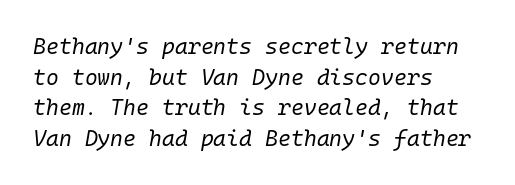
{"italic": "yes", "lean": "right", "slant_degrees": 10, "bold": "no", "underline": "no", "align": "left", "line_spacing": "normal", "line_spacing_ratio": 1.39, "letter_spacing": "normal", "letter_spacing_em": 0.0, "glyph_px": 22}
